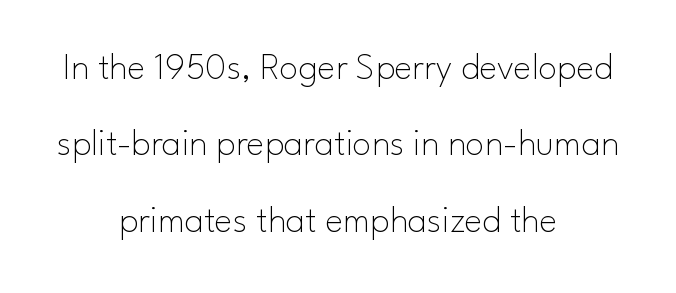
The image shows 38 px thin sans-serif type, upright; set centered, loose line spacing (2.01x), normal letter spacing, not underlined; low stroke contrast and a small x-height.
